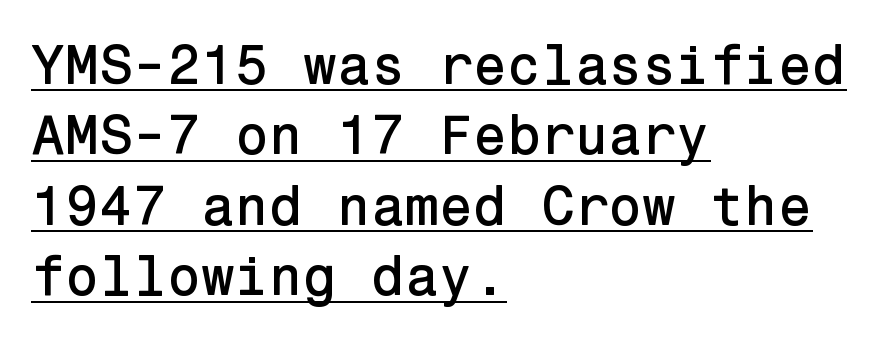
The image shows 55 px sans-serif type, upright; set left-aligned, normal line spacing (1.28x), normal letter spacing, underlined; low stroke contrast and a medium x-height.
